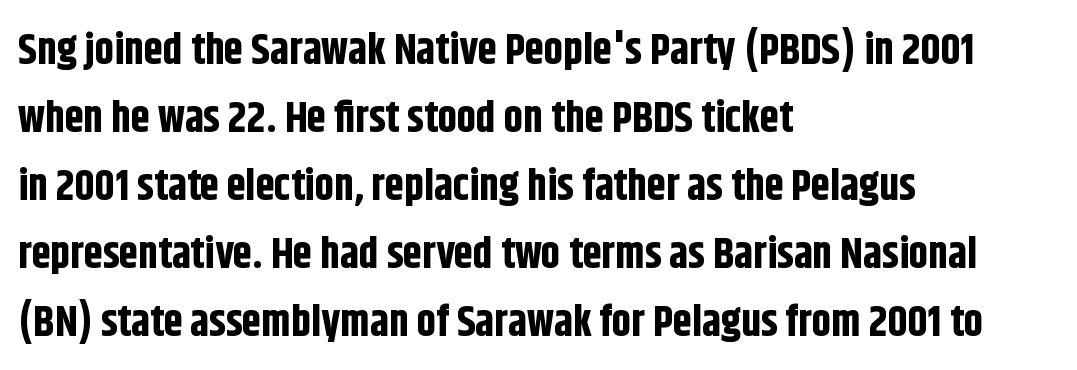
Q: Is the text bold? A: Yes.
Q: Is the text italic (slanted)? A: No, it is upright.
Q: Is the typeface a serif or a sans-serif typeface? A: Sans-serif.
Q: Is the text underlined? A: No.
Q: How is the paragraph aligned? A: Left-aligned.
Q: Is the spacing between letters normal or unusually wide? A: Normal.
Q: Is the spacing between lines tight, normal or loose? A: Normal.
Q: Width (condensed, normal, or wide)? A: Condensed.
Q: Stroke contrast? A: Low.
Q: x-height? A: Large.
Q: Monospaced? A: No.
